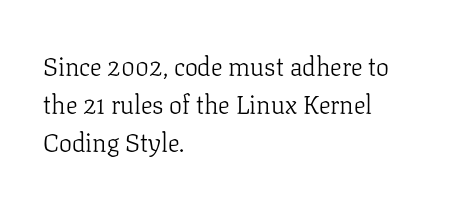
The image shows 26 px text type, upright; set left-aligned, normal line spacing (1.46x), normal letter spacing, not underlined.
